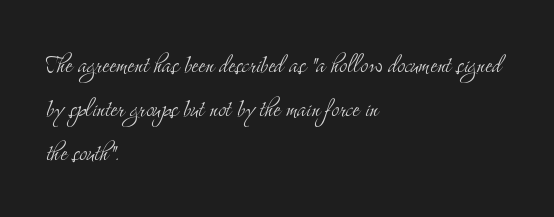
{"serif": "yes", "bold": "no", "weight": "light", "width": "condensed", "stroke_contrast": "medium", "x_height": "small", "monospaced": "no", "underline": "no", "align": "left", "line_spacing": "normal", "line_spacing_ratio": 1.52, "letter_spacing": "normal", "letter_spacing_em": 0.0, "glyph_px": 29}
